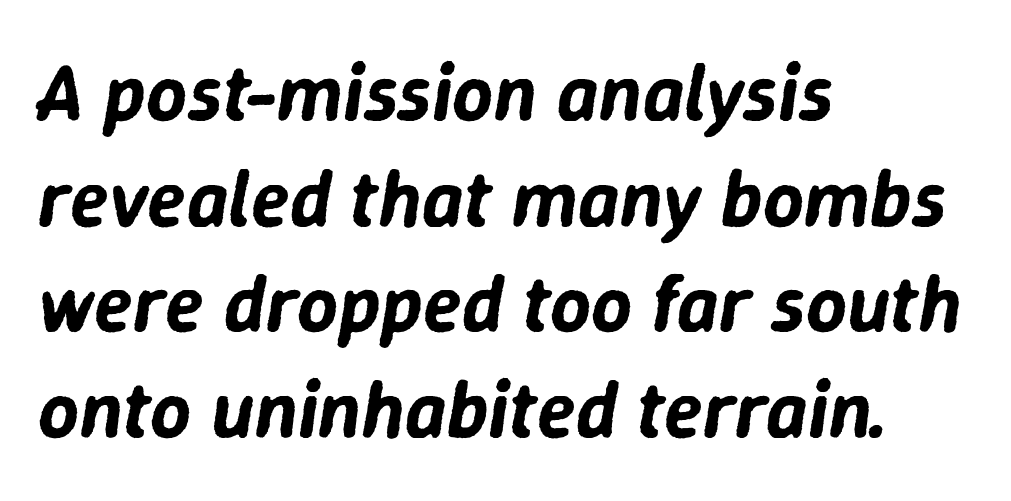
{"italic": "yes", "lean": "right", "slant_degrees": 9, "width": "normal", "stroke_contrast": "low", "x_height": "medium", "monospaced": "no", "underline": "no", "align": "left", "line_spacing": "normal", "line_spacing_ratio": 1.32, "letter_spacing": "normal", "letter_spacing_em": 0.0, "glyph_px": 80}
